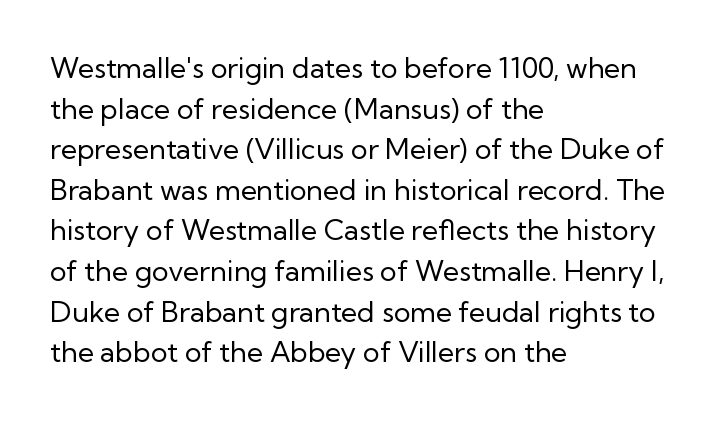
Think of a printed novel: that variable character pitch is what you see here. The strokes carry an ordinary text weight at most. Short and long lines alike share a common starting point at left. The designer went with a sans here, leaving each stem footless. The face used here is rendered with its standard letterfit. Any mark beneath the type? The region is blank.
